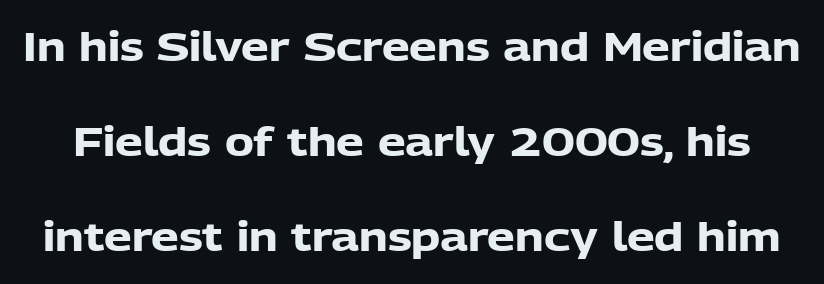
The image shows 39 px heavy sans-serif type, upright; set loose line spacing (2.44x), normal letter spacing, not underlined; low stroke contrast and a medium x-height.
